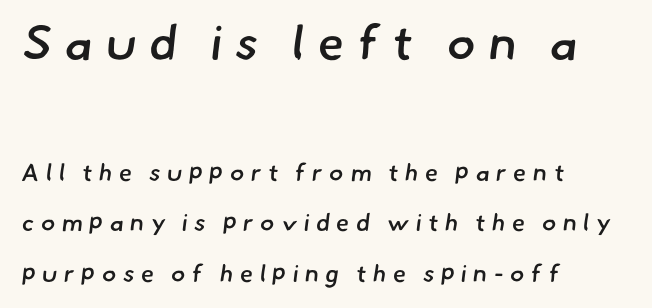
{"serif": "no", "bold": "semi", "weight": "semibold", "width": "normal", "stroke_contrast": "low", "x_height": "small", "monospaced": "no", "underline": "no", "align": "left", "line_spacing": "loose", "line_spacing_ratio": 2.11, "letter_spacing": "wide", "letter_spacing_em": 0.27, "larger_block": "first", "size_ratio": 2.0, "glyph_px": 48}
